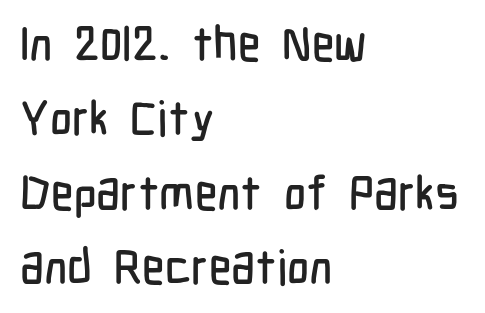
Do the characters align in a grid? No, the font is proportional. Classification — sans serif. The words here are not underlined. Successive baselines arrive at the customary interval. Does the lettering tilt? It doesn't — this is upright. Notice how the passage keeps a crisp vertical edge on the left only.
